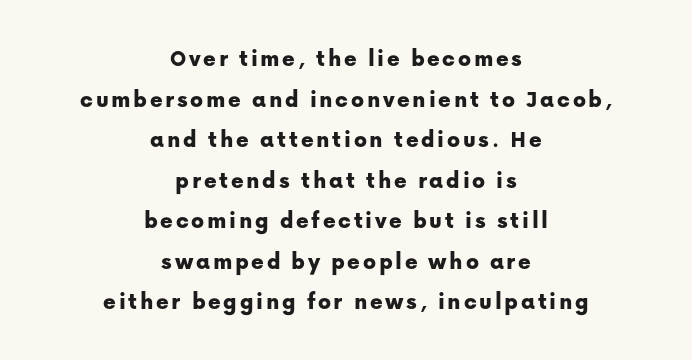
{"italic": "no", "underline": "no", "align": "center", "line_spacing": "normal", "line_spacing_ratio": 1.69, "glyph_px": 24}
